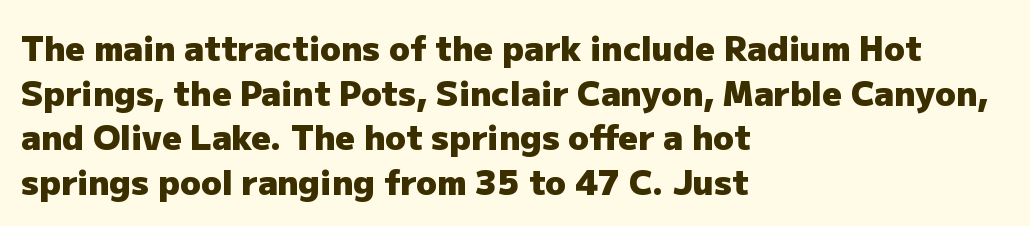
Q: Is the text bold? A: Yes.
Q: Is the text italic (slanted)? A: No, it is upright.
Q: Is the typeface a serif or a sans-serif typeface? A: Sans-serif.
Q: Is the text underlined? A: No.
Q: How is the paragraph aligned? A: Left-aligned.
Q: Is the spacing between letters normal or unusually wide? A: Normal.
Q: Is the spacing between lines tight, normal or loose? A: Normal.
Q: Width (condensed, normal, or wide)? A: Normal.
Q: Stroke contrast? A: Low.
Q: x-height? A: Medium.
Q: Monospaced? A: No.
